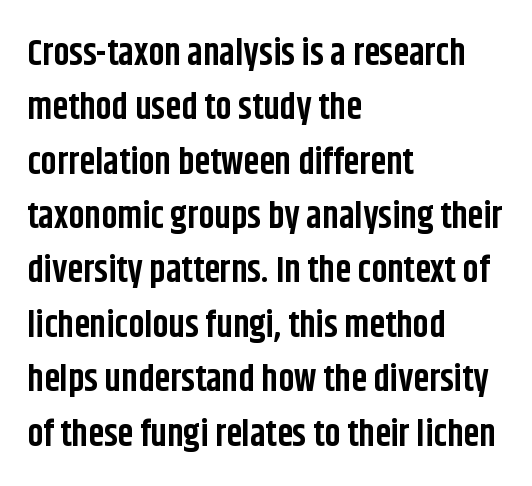
Q: Is the text bold? A: Yes.
Q: Is the text italic (slanted)? A: No, it is upright.
Q: Is the typeface a serif or a sans-serif typeface? A: Sans-serif.
Q: Is the text underlined? A: No.
Q: How is the paragraph aligned? A: Left-aligned.
Q: Is the spacing between letters normal or unusually wide? A: Normal.
Q: Is the spacing between lines tight, normal or loose? A: Normal.
Q: Width (condensed, normal, or wide)? A: Condensed.
Q: Stroke contrast? A: Low.
Q: x-height? A: Large.
Q: Monospaced? A: No.
